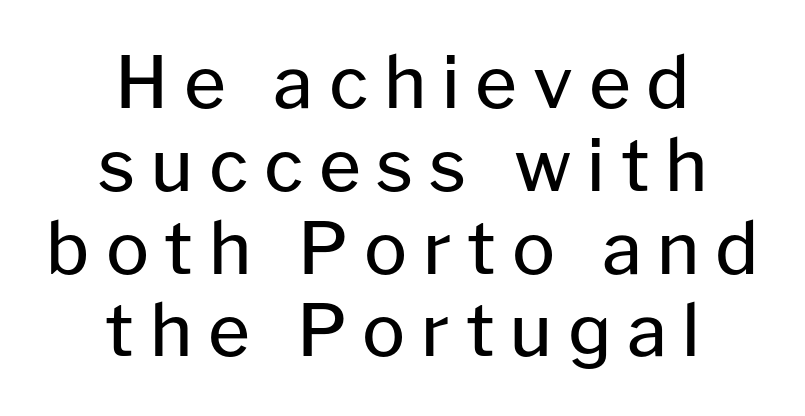
{"serif": "no", "italic": "no", "bold": "no", "weight": "regular", "width": "normal", "stroke_contrast": "low", "x_height": "medium", "monospaced": "no", "underline": "no", "align": "center", "line_spacing": "tight", "line_spacing_ratio": 1.15, "letter_spacing": "wide", "letter_spacing_em": 0.22, "glyph_px": 72}
